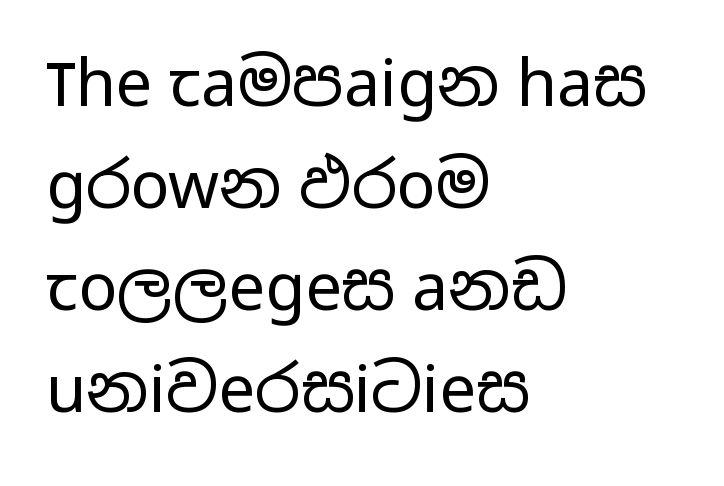
Q: Is the text bold? A: No.
Q: Is the text italic (slanted)? A: No, it is upright.
Q: Is the typeface a serif or a sans-serif typeface? A: Sans-serif.
Q: Is the text underlined? A: No.
Q: How is the paragraph aligned? A: Left-aligned.
Q: Is the spacing between letters normal or unusually wide? A: Normal.
Q: Is the spacing between lines tight, normal or loose? A: Normal.
Q: Width (condensed, normal, or wide)? A: Wide.
Q: Stroke contrast? A: Low.
Q: x-height? A: Medium.
Q: Monospaced? A: No.
